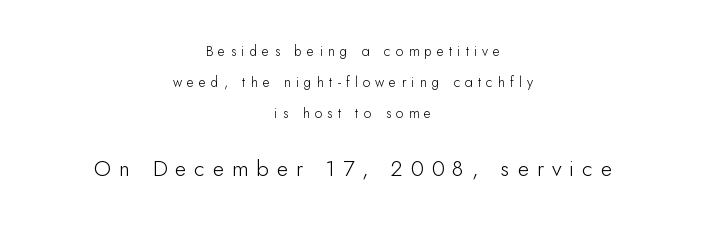
{"italic": "no", "bold": "no", "underline": "no", "align": "center", "line_spacing": "loose", "line_spacing_ratio": 2.23, "letter_spacing": "wide", "letter_spacing_em": 0.36, "larger_block": "second", "size_ratio": 1.57, "glyph_px": 22}
